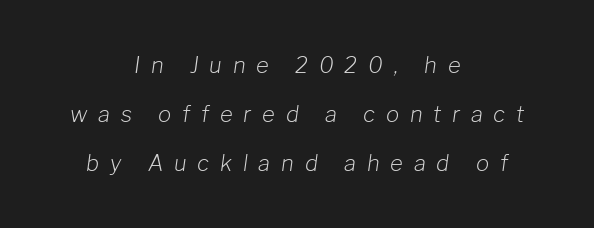
{"italic": "yes", "lean": "right", "slant_degrees": 8, "bold": "no", "underline": "no", "align": "center", "line_spacing": "loose", "line_spacing_ratio": 2.22, "letter_spacing": "wide", "letter_spacing_em": 0.49, "glyph_px": 22}
